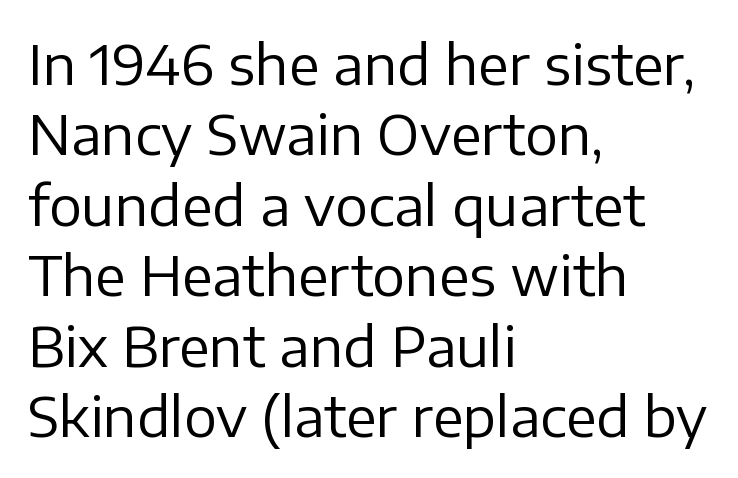
The image shows 55 px regular-weight sans-serif type, upright; set left-aligned, normal line spacing (1.28x), normal letter spacing, not underlined; low stroke contrast and a medium x-height.
